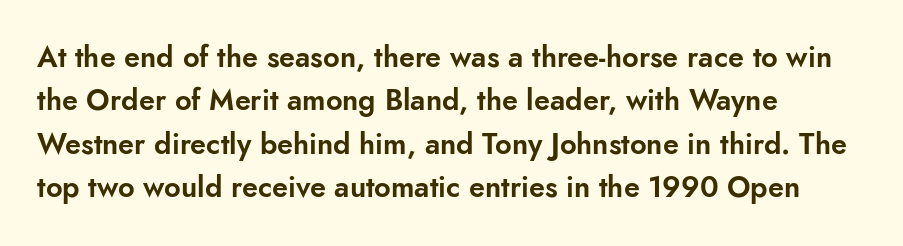
The image shows 29 px sans-serif type, upright; set left-aligned, normal line spacing (1.5x), normal letter spacing, not underlined; low stroke contrast and a small x-height.
